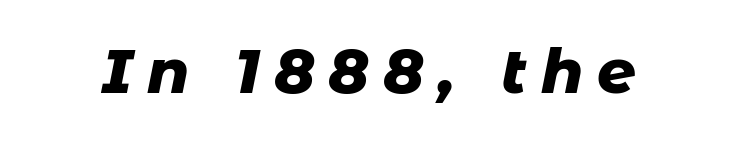
Q: Is the text bold? A: Yes.
Q: Is the text italic (slanted)? A: Yes, it leans right by about 11 degrees.
Q: Is the text underlined? A: No.
Q: Is the spacing between letters normal or unusually wide? A: Unusually wide.
Q: Width (condensed, normal, or wide)? A: Normal.
Q: Stroke contrast? A: Low.
Q: x-height? A: Medium.
Q: Monospaced? A: No.
